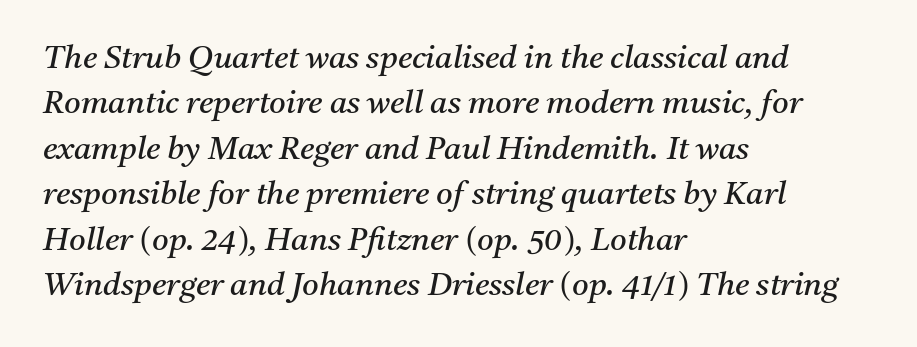
Bold? No — there's no thickening of the strokes. Anything drawn beneath the words? Only blank space. The face used here is seriffed, in the tradition of book romans. Compared with ordinary roman type, these characters are visibly tilted. How are the letters spaced? Ordinarily, with no added tracking. The rendering uses natural spacing where letterforms have individual widths.
